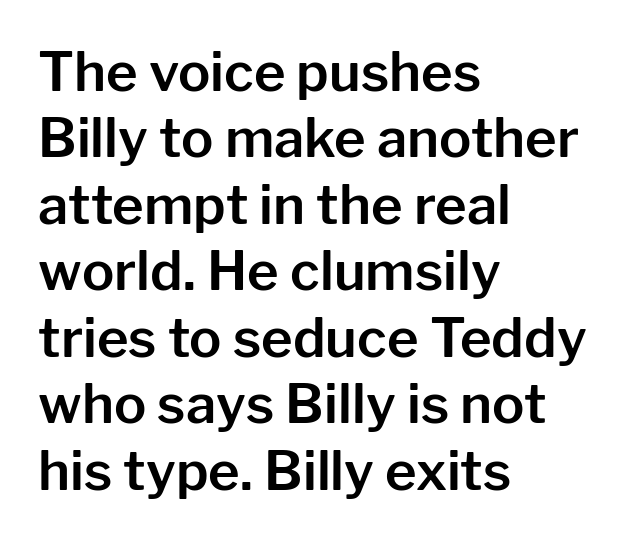
This sample uses a sans-serif face. It's the straight-up-and-down kind of type. Character widths vary here, with narrow letters taking less room than wide ones. Is the block centered? No — it sits flush against the left margin.
